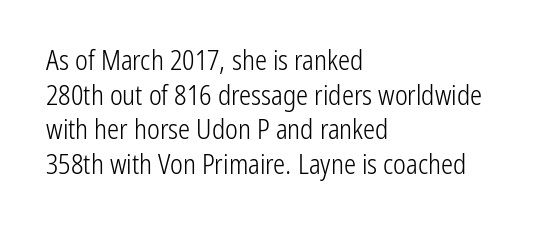
The image shows 27 px text type, upright; set left-aligned, normal line spacing (1.28x), normal letter spacing, not underlined.
